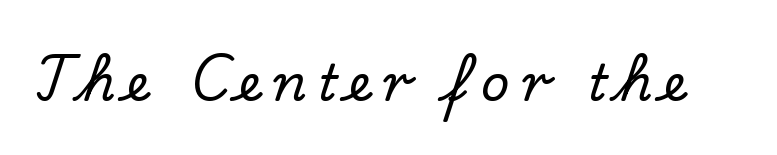
{"serif": "yes", "width": "normal", "stroke_contrast": "low", "x_height": "small", "monospaced": "no", "underline": "no", "letter_spacing": "wide", "letter_spacing_em": 0.23, "glyph_px": 50}
